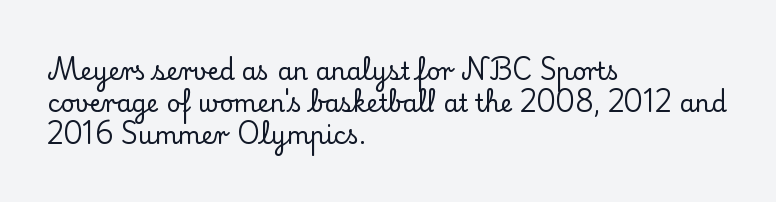
{"italic": "no", "underline": "no", "align": "left", "line_spacing": "normal", "line_spacing_ratio": 1.33, "letter_spacing": "normal", "letter_spacing_em": 0.0, "glyph_px": 24}
